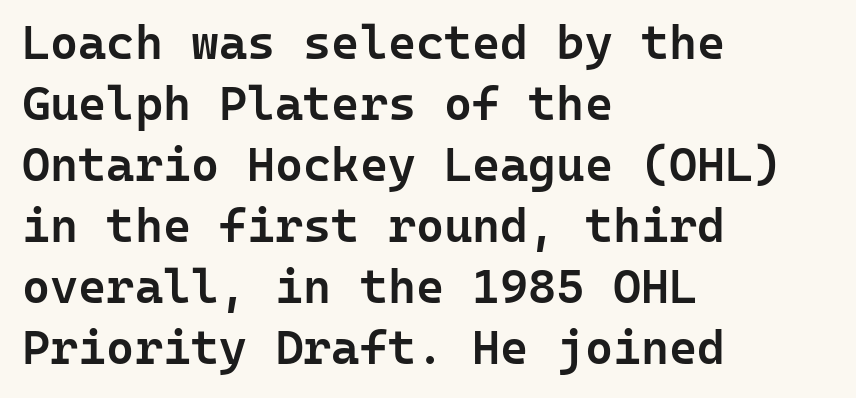
The image shows 48 px semibold sans-serif type, upright, monospaced; set left-aligned, normal line spacing (1.27x), normal letter spacing, not underlined; low stroke contrast and a medium x-height.
